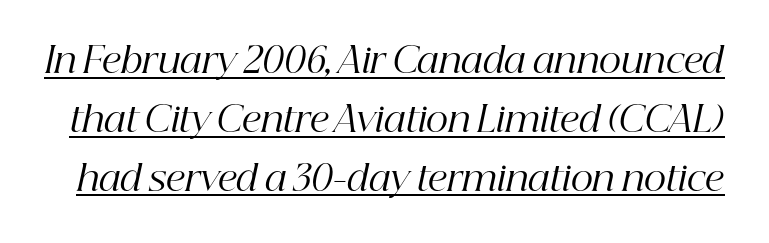
Q: Is the text bold? A: No.
Q: Is the text italic (slanted)? A: Yes, it leans right by about 12 degrees.
Q: Is the typeface a serif or a sans-serif typeface? A: Serif.
Q: Is the text underlined? A: Yes.
Q: Is the spacing between letters normal or unusually wide? A: Normal.
Q: Is the spacing between lines tight, normal or loose? A: Normal.
Q: Width (condensed, normal, or wide)? A: Normal.
Q: Stroke contrast? A: High.
Q: x-height? A: Medium.
Q: Monospaced? A: No.
